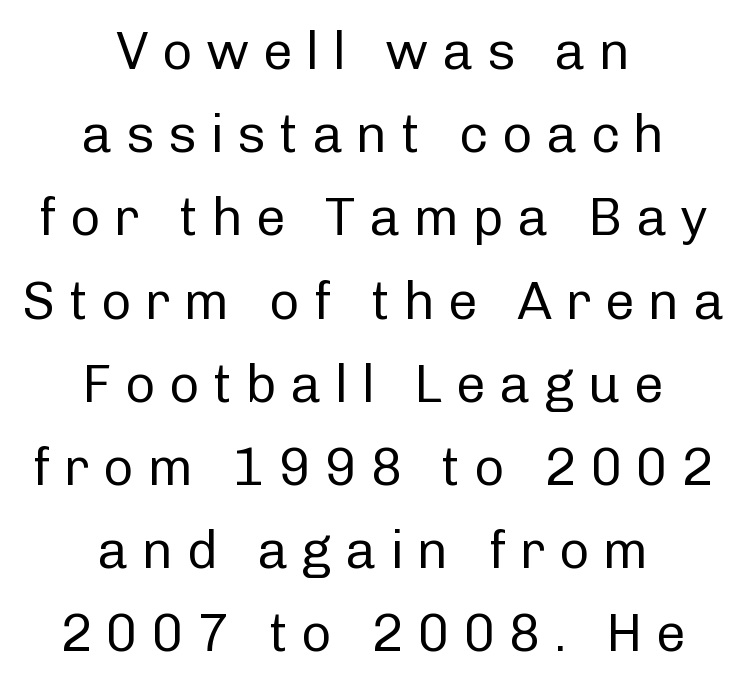
What's the leading like? Ordinary, nothing unusual. To sum up the face: it is a sans, with no serifs. What stands out about the letter spacing? Its width — letters are far apart. No chunkiness to these letters — they're not bold.
